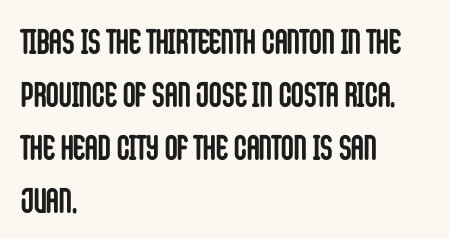
Q: Is the text bold? A: Yes.
Q: Is the text italic (slanted)? A: No, it is upright.
Q: Is the typeface a serif or a sans-serif typeface? A: Sans-serif.
Q: Is the text underlined? A: No.
Q: How is the paragraph aligned? A: Left-aligned.
Q: Is the spacing between letters normal or unusually wide? A: Normal.
Q: Is the spacing between lines tight, normal or loose? A: Normal.
Q: Width (condensed, normal, or wide)? A: Condensed.
Q: Stroke contrast? A: Low.
Q: x-height? A: Large.
Q: Monospaced? A: No.
